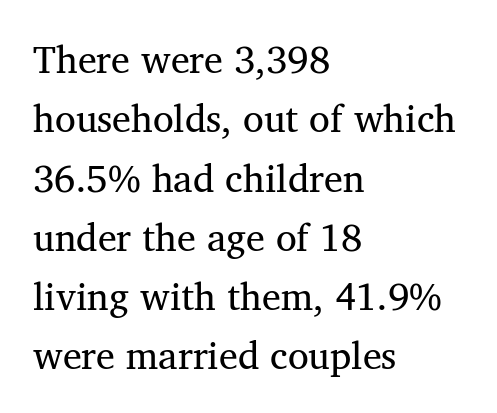
{"serif": "yes", "width": "normal", "stroke_contrast": "medium", "x_height": "medium", "monospaced": "no", "underline": "no", "align": "left", "line_spacing": "normal", "line_spacing_ratio": 1.56, "letter_spacing": "normal", "letter_spacing_em": 0.0, "glyph_px": 38}
